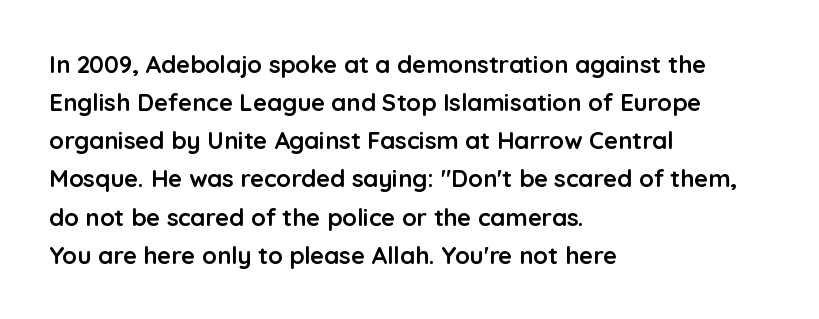
Q: Is the text bold? A: Yes.
Q: Is the text italic (slanted)? A: No, it is upright.
Q: Is the text underlined? A: No.
Q: How is the paragraph aligned? A: Left-aligned.
Q: Is the spacing between letters normal or unusually wide? A: Normal.
Q: Is the spacing between lines tight, normal or loose? A: Normal.
